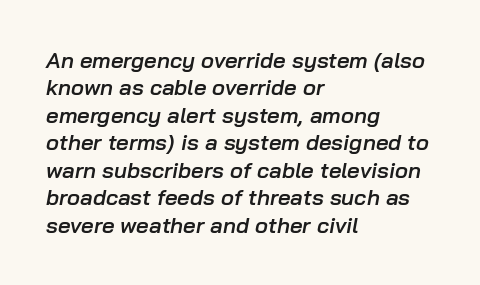
Q: Is the text bold? A: Semi-bold.
Q: Is the text italic (slanted)? A: Yes, it leans right by about 10 degrees.
Q: Is the text underlined? A: No.
Q: How is the paragraph aligned? A: Left-aligned.
Q: Is the spacing between letters normal or unusually wide? A: Normal.
Q: Is the spacing between lines tight, normal or loose? A: Normal.
